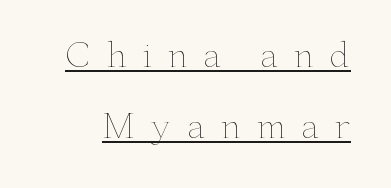
The image shows 33 px thin, wide type, upright; set loose line spacing (2.16x), unusually wide letter spacing (+0.45 em), underlined; low stroke contrast and a small x-height.
